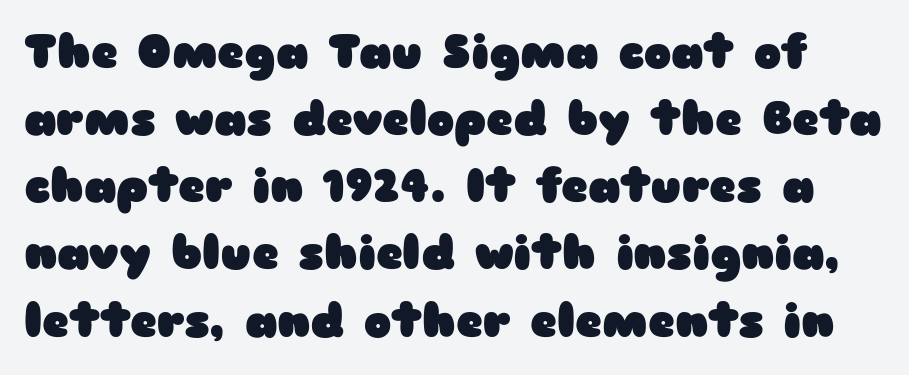
The image shows 46 px heavy, wide sans-serif type, upright; set normal line spacing (1.46x), normal letter spacing, not underlined; low stroke contrast and a medium x-height.
